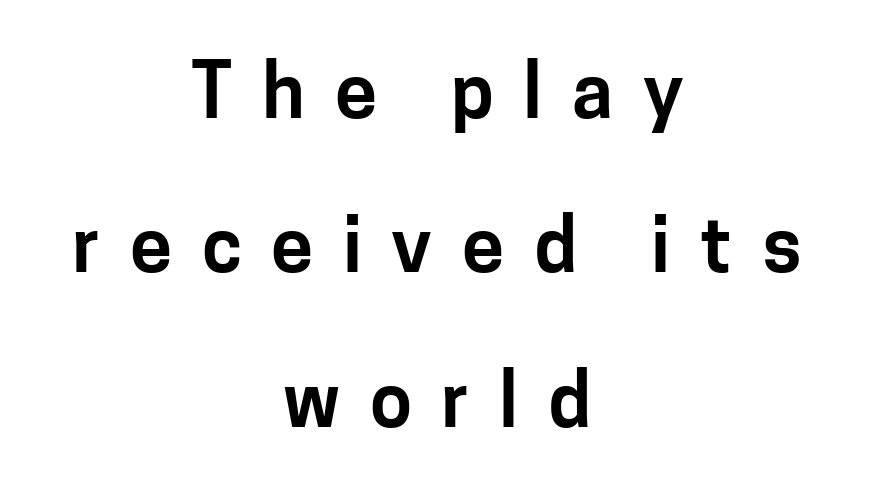
The image shows 76 px sans-serif type, upright; set centered, loose line spacing (2.03x), unusually wide letter spacing (+0.39 em), not underlined; low stroke contrast and a medium x-height.
